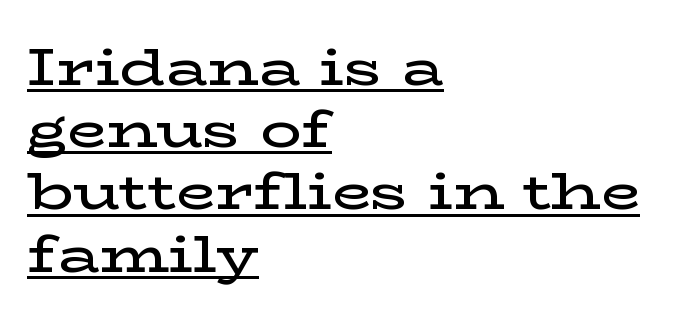
The image shows 51 px semibold, wide serif type, upright; set left-aligned, line spacing 1.22x, normal letter spacing, underlined; low stroke contrast and a medium x-height.
